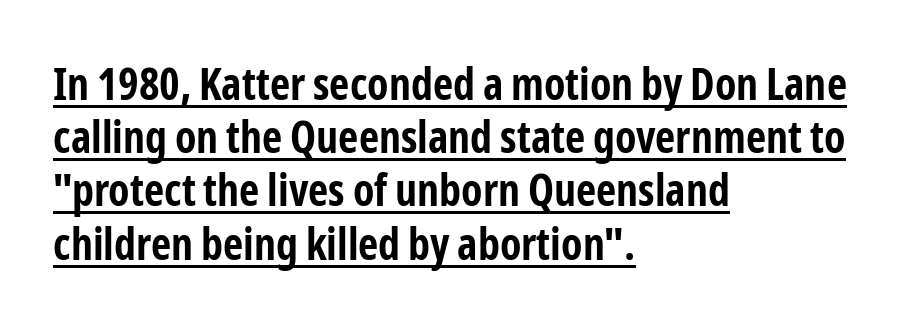
{"serif": "no", "italic": "no", "bold": "yes", "weight": "bold", "width": "condensed", "stroke_contrast": "low", "x_height": "medium", "monospaced": "no", "underline": "yes", "align": "left", "line_spacing_ratio": 1.21, "letter_spacing": "normal", "letter_spacing_em": 0.0, "glyph_px": 44}
